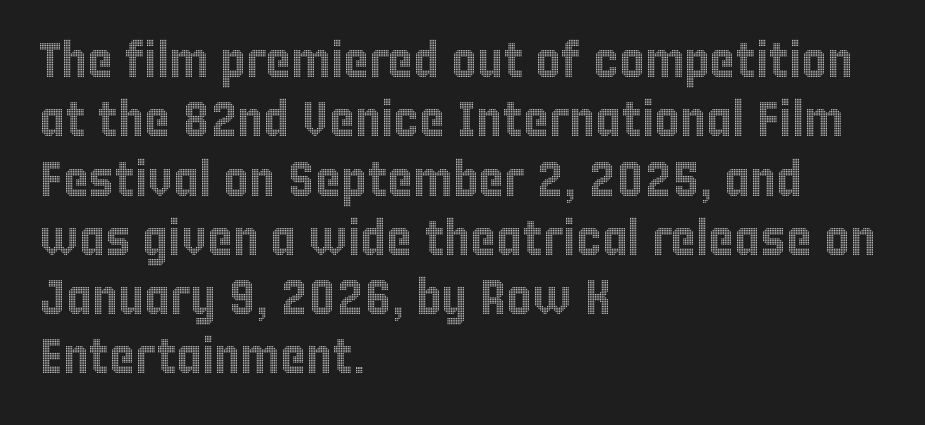
Q: Is the text italic (slanted)? A: No, it is upright.
Q: Is the text underlined? A: No.
Q: How is the paragraph aligned? A: Left-aligned.
Q: Is the spacing between letters normal or unusually wide? A: Normal.
Q: Width (condensed, normal, or wide)? A: Condensed.
Q: x-height? A: Large.
Q: Monospaced? A: No.
